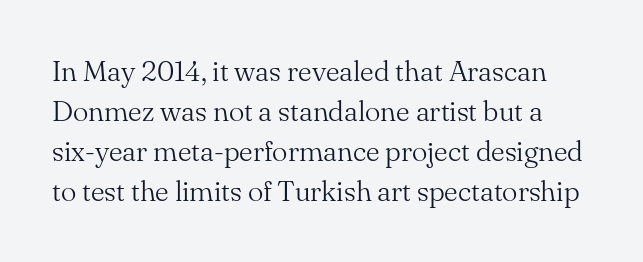
The image shows 29 px light serif type, upright; set normal line spacing (1.38x), normal letter spacing, not underlined; medium stroke contrast and a small x-height.
